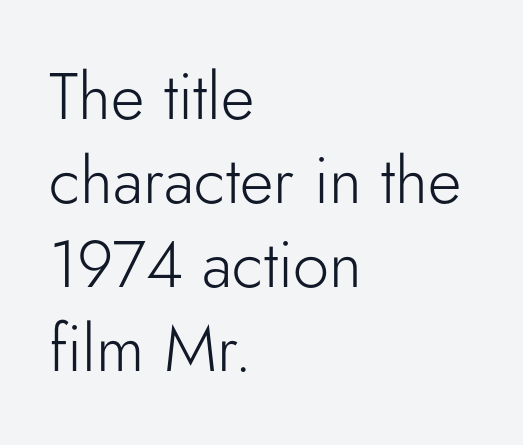
{"serif": "no", "italic": "no", "bold": "no", "weight": "light", "width": "normal", "stroke_contrast": "low", "x_height": "small", "monospaced": "no", "underline": "no", "align": "left", "line_spacing": "normal", "line_spacing_ratio": 1.29, "letter_spacing": "normal", "letter_spacing_em": 0.0, "glyph_px": 65}
